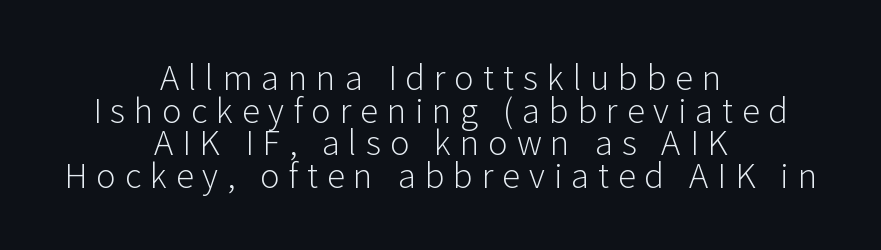
The image shows 33 px light sans-serif type, upright; set centered, tight line spacing (0.99x), unusually wide letter spacing (+0.27 em), not underlined; low stroke contrast and a medium x-height.
